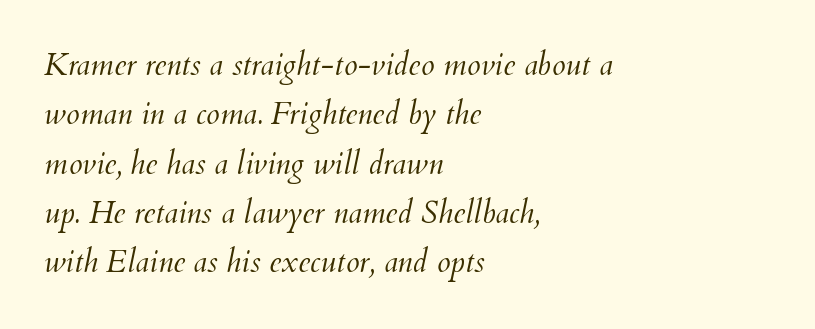
{"italic": "yes", "lean": "right", "slant_degrees": 12, "bold": "no", "weight": "light", "width": "normal", "stroke_contrast": "medium", "x_height": "small", "monospaced": "no", "underline": "no", "align": "left", "line_spacing": "normal", "line_spacing_ratio": 1.59, "letter_spacing": "normal", "letter_spacing_em": 0.0, "glyph_px": 31}
